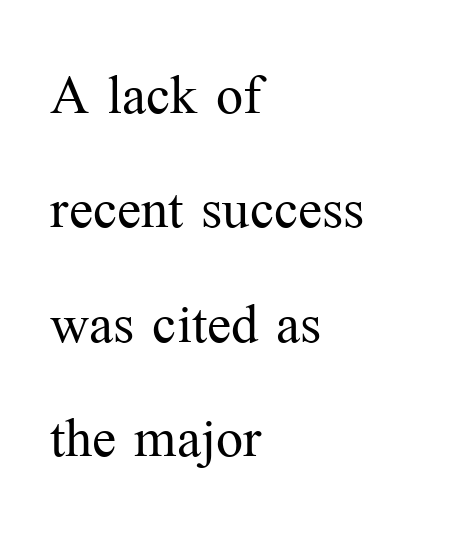
{"serif": "yes", "italic": "no", "bold": "no", "weight": "light", "width": "normal", "stroke_contrast": "medium", "x_height": "medium", "monospaced": "no", "underline": "no", "align": "left", "line_spacing": "normal", "line_spacing_ratio": 1.59, "letter_spacing": "normal", "letter_spacing_em": 0.0, "glyph_px": 72}
